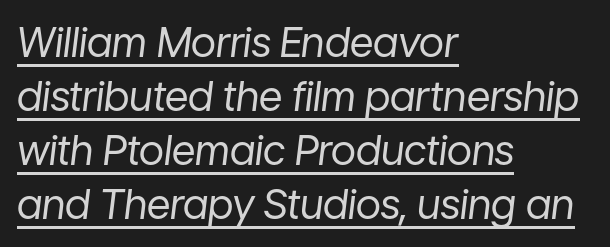
{"italic": "yes", "lean": "right", "slant_degrees": 7, "bold": "no", "weight": "regular", "width": "normal", "stroke_contrast": "low", "x_height": "medium", "monospaced": "no", "underline": "yes", "align": "left", "line_spacing": "normal", "line_spacing_ratio": 1.32, "letter_spacing": "normal", "letter_spacing_em": 0.0, "glyph_px": 41}
